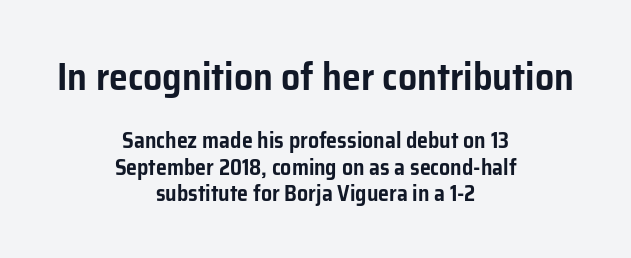
The image shows 38 px sans-serif type, upright; set centered, line spacing 1.22x, normal letter spacing, not underlined; the first (top) block is 1.73x larger; low stroke contrast and a medium x-height.
